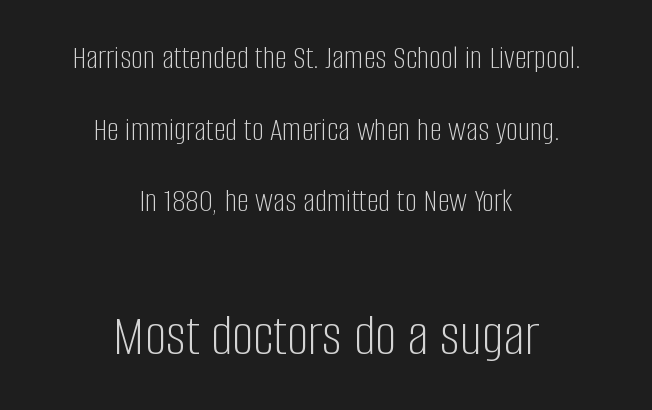
The image shows 60 px light, condensed sans-serif type, upright; set centered, loose line spacing (2.11x), normal letter spacing, not underlined; the second (bottom) block is 1.76x larger; low stroke contrast and a large x-height.
